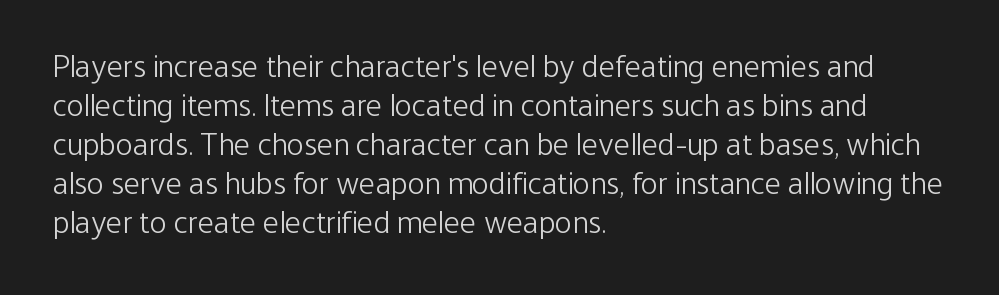
{"serif": "no", "italic": "no", "bold": "no", "weight": "light", "width": "condensed", "stroke_contrast": "low", "x_height": "medium", "monospaced": "no", "underline": "no", "align": "left", "line_spacing_ratio": 1.22, "letter_spacing": "normal", "letter_spacing_em": 0.0, "glyph_px": 32}
